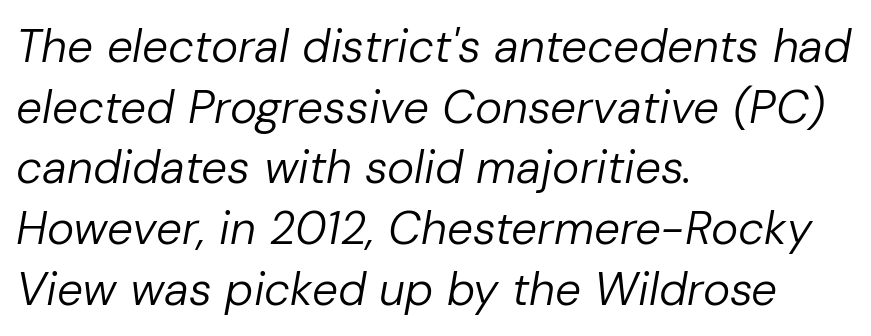
{"italic": "yes", "lean": "right", "slant_degrees": 10, "bold": "no", "weight": "regular", "width": "normal", "stroke_contrast": "low", "x_height": "medium", "monospaced": "no", "underline": "no", "align": "left", "line_spacing": "normal", "line_spacing_ratio": 1.32, "letter_spacing": "normal", "letter_spacing_em": 0.0, "glyph_px": 46}
